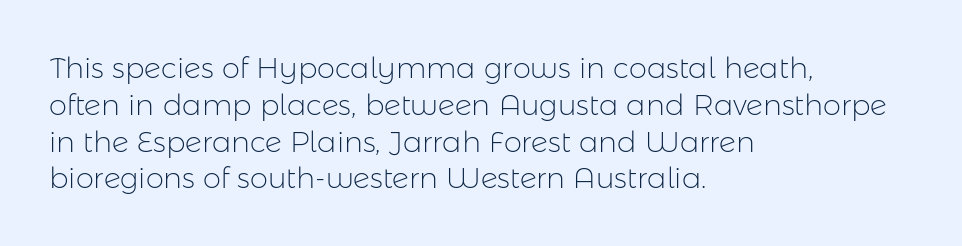
Spacing verdict: proportional, widths tailored to each character. A typesetter would call this zero additional tracking. The rendering uses a moderate line-height, typical for paragraphs. The font sits on the lighter half of the weight spectrum, regular included.
